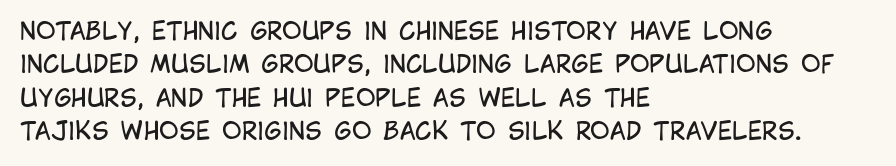
The letterforms sit at book weight or below. Posture: straight, roman, zero tilt. Tracking value appears to be zero — textbook default spacing. The passage shown stacks its lines at a standard gap. Is the block centered? No — it sits flush against the left margin. The foot of each line stays bare and open.
